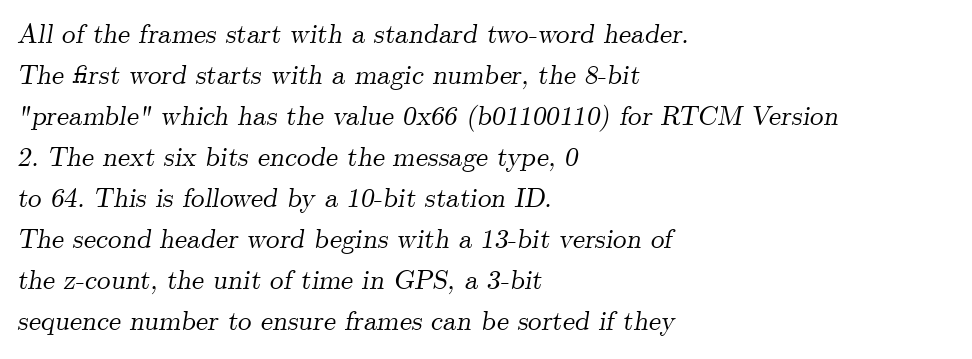
The image shows 27 px text type, italic (leaning right); set left-aligned, normal line spacing (1.52x), normal letter spacing, not underlined.
